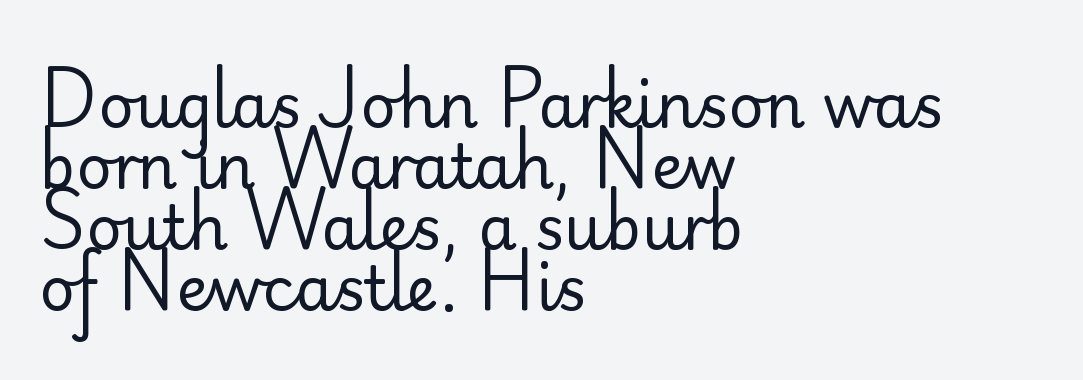
Q: Is the text bold? A: No.
Q: Is the text italic (slanted)? A: No, it is upright.
Q: Is the typeface a serif or a sans-serif typeface? A: Sans-serif.
Q: Is the text underlined? A: No.
Q: How is the paragraph aligned? A: Left-aligned.
Q: Is the spacing between letters normal or unusually wide? A: Normal.
Q: Is the spacing between lines tight, normal or loose? A: Tight.
Q: Width (condensed, normal, or wide)? A: Normal.
Q: Stroke contrast? A: Low.
Q: x-height? A: Small.
Q: Monospaced? A: No.
